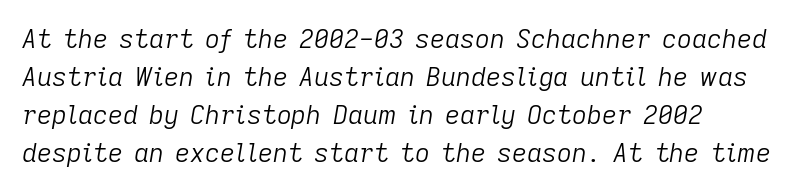
Descender tails drop into unmarked territory. The line texture is even and compact thanks to regular tracking. The weight would be labelled regular, book, light, or lighter still. The passage shown leans; its letterforms are oblique. Teacher's note: observe the even left margin — that is flush-left alignment. Honestly, the row spacing looks completely unremarkable.
